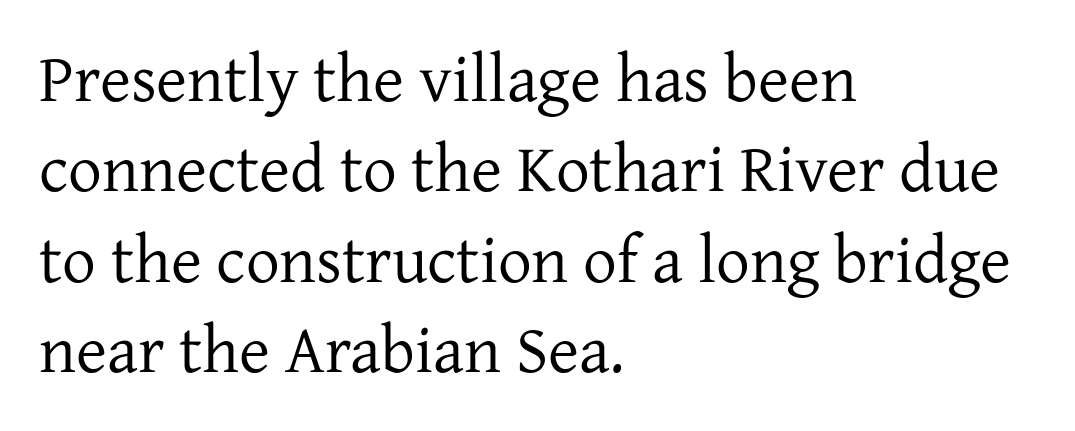
How are the letters spaced? Ordinarily, with no added tracking. Line starts are locked; line ends wander. Type without underlining. The lines sit at an ordinary, default distance from one another. Designer's note — italics off, roman on. No chunkiness to these letters — they're not bold.
